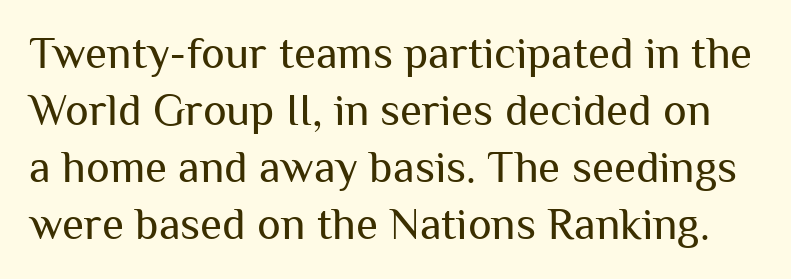
Interline gaps are of average width in this sample. Italic: no, the glyphs are upright roman. Clear beneath every line of the passage. Here the glyphs are tracked normally, forming tight word shapes. Stroke terminals: plain, sans-serif. Heft: none added — not bold.
